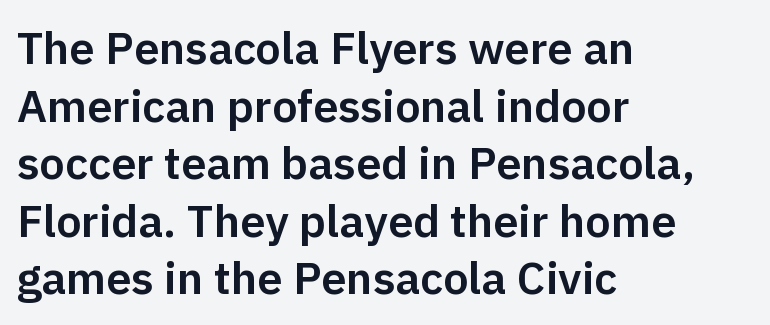
The image shows 45 px sans-serif type, upright; set left-aligned, normal line spacing (1.28x), normal letter spacing, not underlined; low stroke contrast and a medium x-height.
